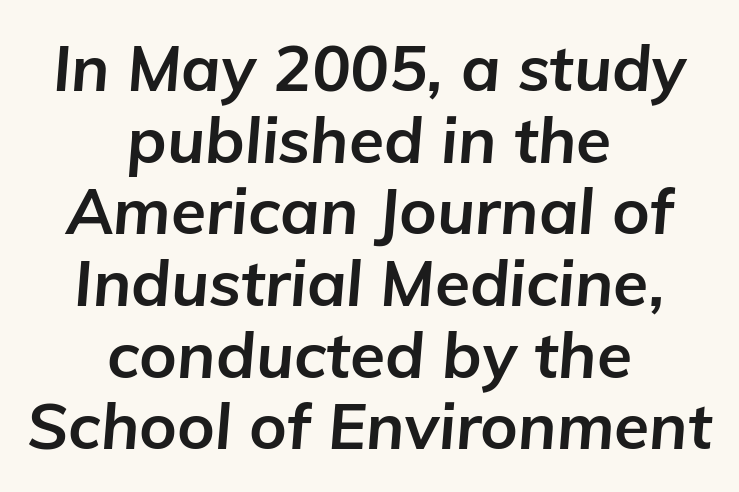
The image shows 64 px bold type, italic (leaning right); set centered, tight line spacing (1.12x), normal letter spacing, not underlined; low stroke contrast and a medium x-height.
